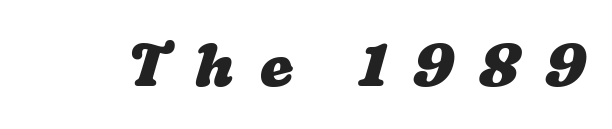
Q: Is the text bold? A: Yes.
Q: Is the text underlined? A: No.
Q: Is the spacing between letters normal or unusually wide? A: Unusually wide.
Q: Width (condensed, normal, or wide)? A: Wide.
Q: Stroke contrast? A: Low.
Q: x-height? A: Medium.
Q: Monospaced? A: No.
